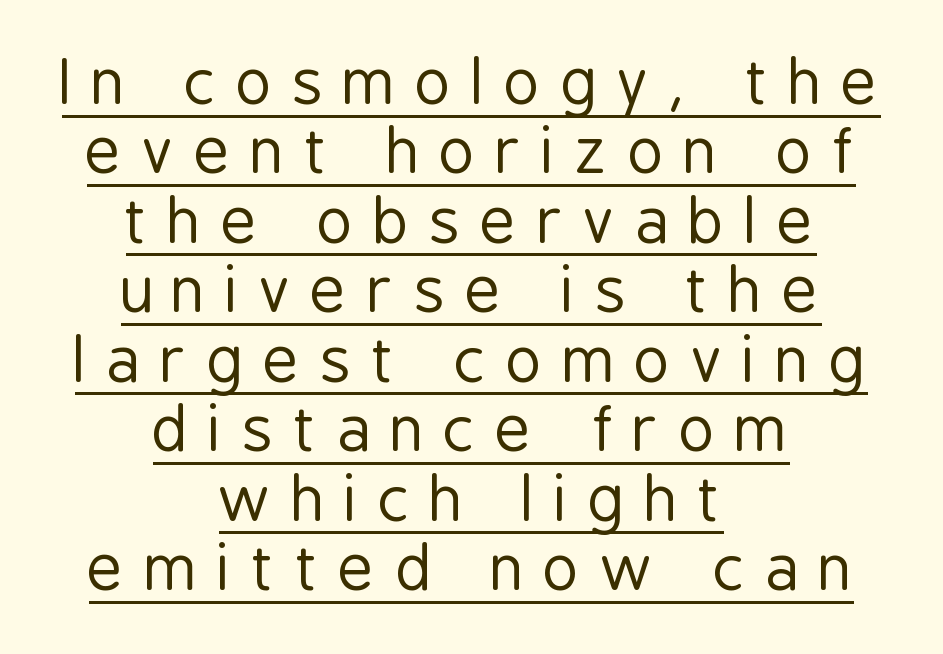
The image shows 62 px regular-weight, condensed sans-serif type, upright; set centered, tight line spacing (1.12x), unusually wide letter spacing (+0.32 em), underlined; low stroke contrast and a medium x-height.
